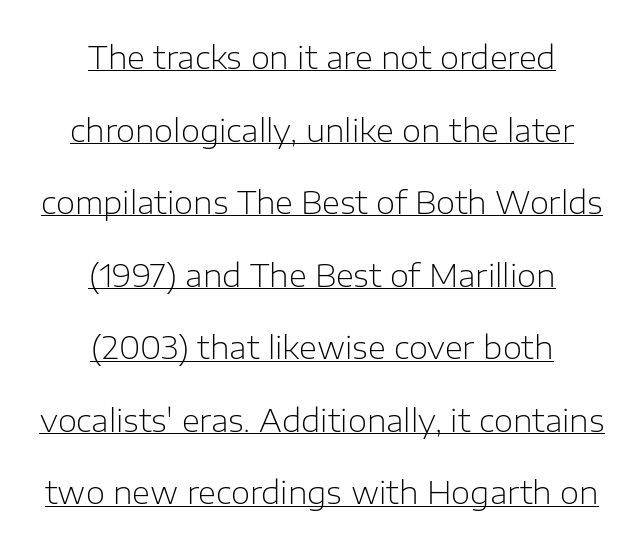
Are there feet on the stems? There aren't — it's a sans. Is this a fixed-width face? No — the glyphs have proportional, varying widths. Does extra space separate the letters? No, they use regular spacing. Notice how the stems are strictly vertical — no italics here. Vertical stems look standard width or narrower in stroke. Regarding leading, the lines here are spaced well apart.
